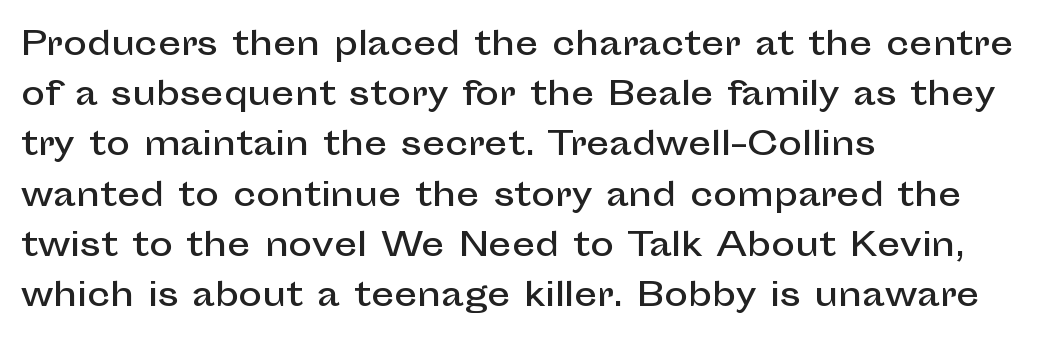
Q: Is the text italic (slanted)? A: No, it is upright.
Q: Is the typeface a serif or a sans-serif typeface? A: Sans-serif.
Q: Is the text underlined? A: No.
Q: How is the paragraph aligned? A: Left-aligned.
Q: Is the spacing between letters normal or unusually wide? A: Normal.
Q: Is the spacing between lines tight, normal or loose? A: Normal.
Q: Width (condensed, normal, or wide)? A: Normal.
Q: Stroke contrast? A: Low.
Q: x-height? A: Medium.
Q: Monospaced? A: No.
